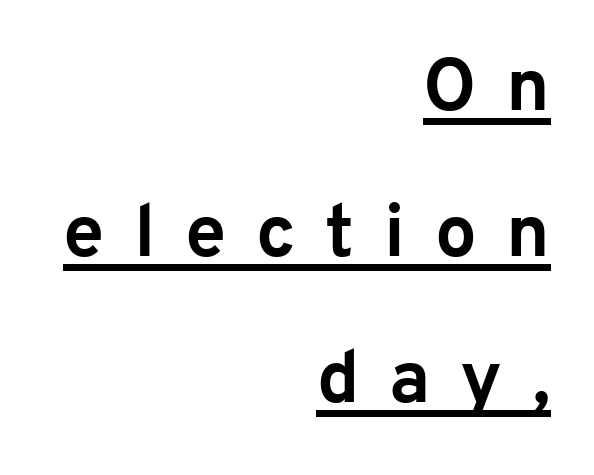
The letters stand straight up with perfectly vertical stems. The strokes are fattened all the way to bold. This rendering employs a face without finishing strokes, i.e., a sans-serif. The sample's only ornament is a line tracing under the words. One-word summary of the alignment: right.
